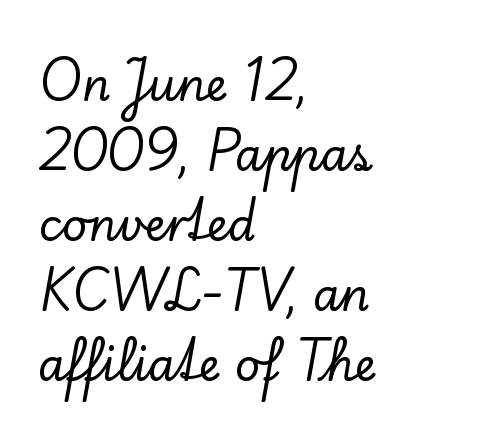
Words appear dense and cohesive because spacing is normal. The strip under each line holds only bare page. One glance says typical: line gaps are just what's usual. Each letter keeps its own natural width here, so spacing adapts to shape. The glyphs in this specimen are seriffed.
